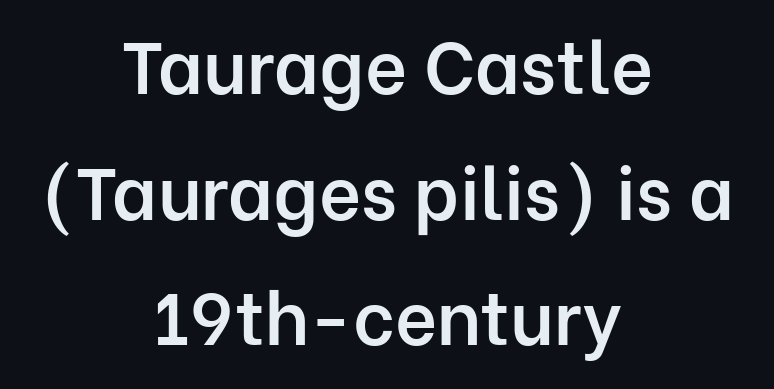
As a designer I'd log this as weight 600, semibold. Vertical strokes here are truly vertical. Only glyphs here, with clear space below each row. What stands out about the letter spacing? Nothing — it is the standard amount.
